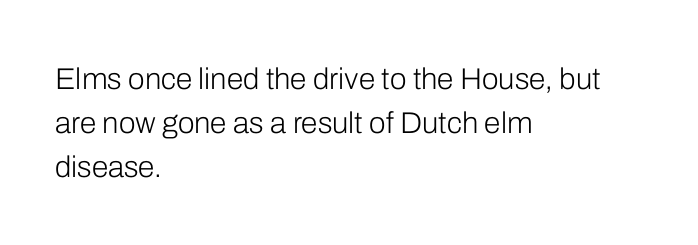
{"serif": "no", "italic": "no", "bold": "no", "weight": "light", "width": "normal", "stroke_contrast": "low", "x_height": "medium", "monospaced": "no", "underline": "no", "align": "left", "line_spacing": "normal", "line_spacing_ratio": 1.46, "letter_spacing": "normal", "letter_spacing_em": 0.0, "glyph_px": 30}
